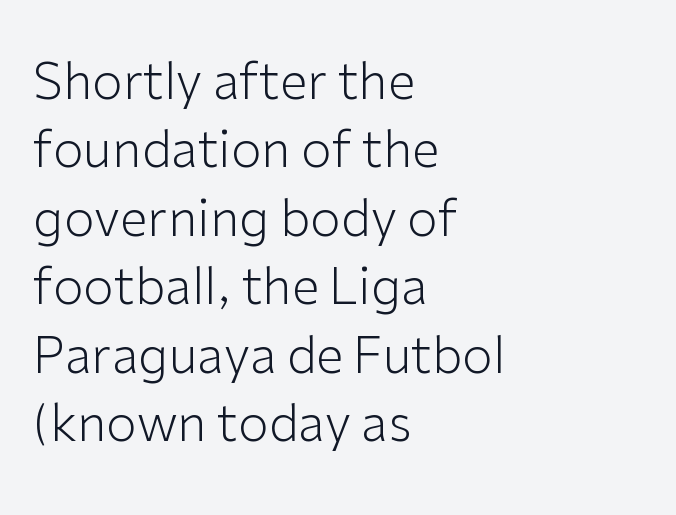
This rendering leaves character spacing at its baseline value. Bare-footed words on every line. Italic? Not at all — the glyphs are vertical. The typesetting does not lean heavy: it is not bold.
